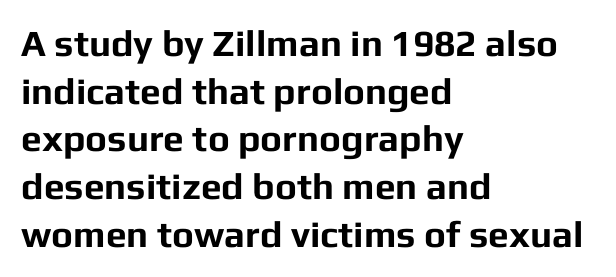
The type sits square on the baseline with zero lean. Is the type bold? Yes — the strokes are clearly thick and heavy. The rows are spaced the way most documents space them. Nope, no serifs anywhere on these letters.
